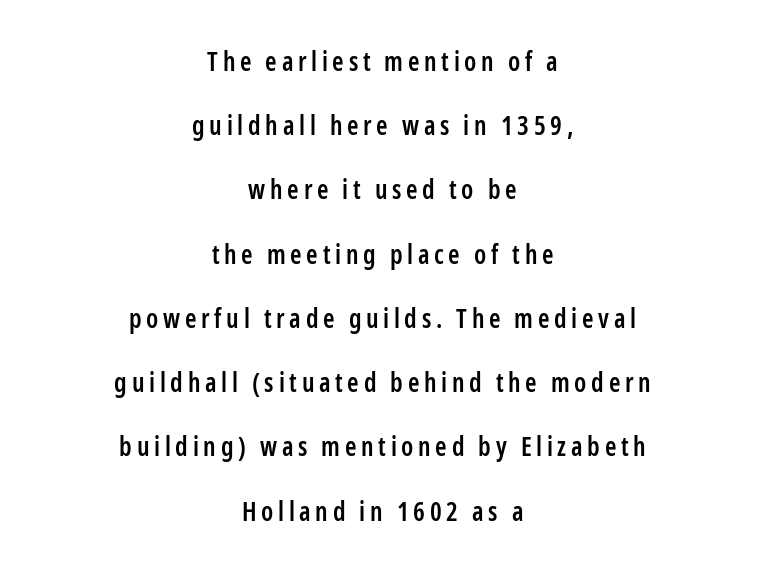
Decoration check: the copy has no underline. This is moderately heavy type, rendered in semibold. The vertical gap from one line to the next is large. When letters stand straight like this, we call the style roman or upright.
